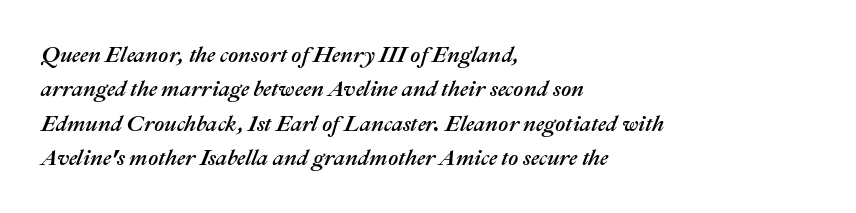
The image shows 22 px text type, italic (leaning right); set left-aligned, normal line spacing (1.56x), normal letter spacing, not underlined.
